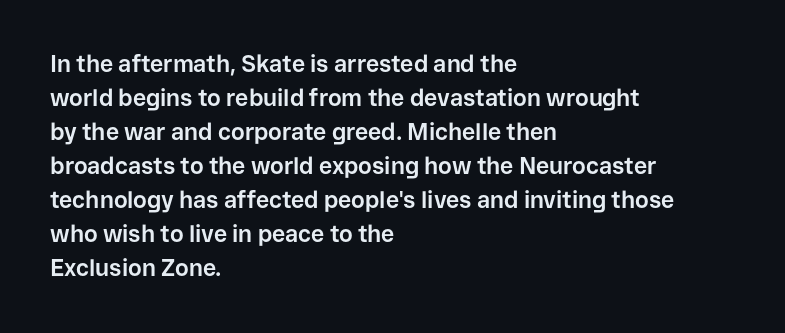
{"italic": "no", "bold": "yes", "underline": "no", "align": "left", "line_spacing": "normal", "line_spacing_ratio": 1.48, "letter_spacing": "normal", "letter_spacing_em": 0.0, "glyph_px": 23}
